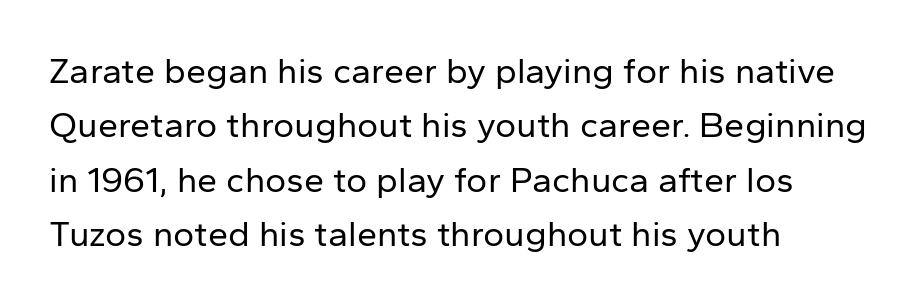
The image shows 36 px regular-weight sans-serif type, upright; set left-aligned, normal line spacing (1.51x), normal letter spacing, not underlined; low stroke contrast and a medium x-height.
